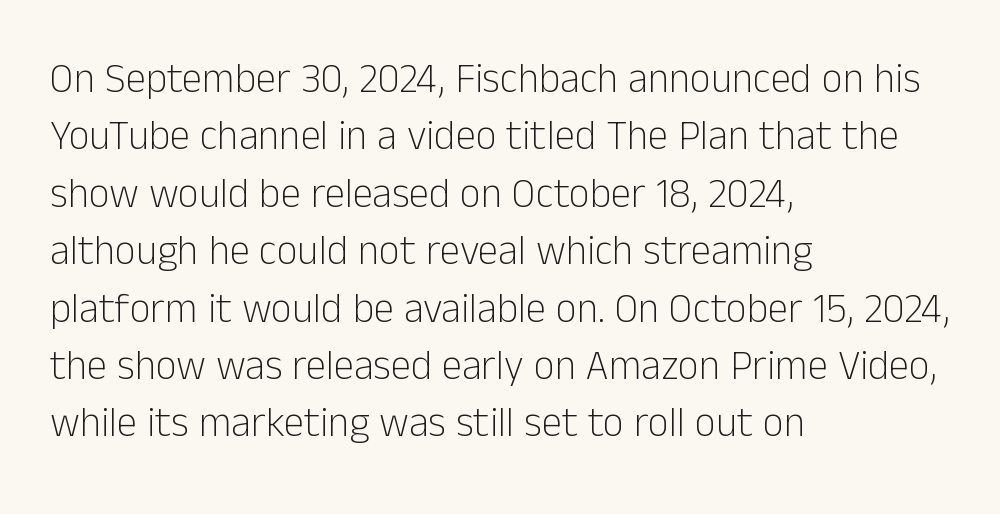
The image shows 41 px light sans-serif type, upright; set left-aligned, normal line spacing (1.4x), normal letter spacing, not underlined; low stroke contrast and a medium x-height.
